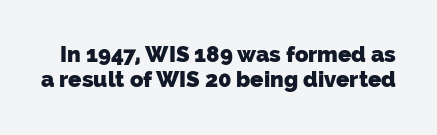
The image shows 22 px bold type; set tight line spacing (1.15x), normal letter spacing, not underlined.
